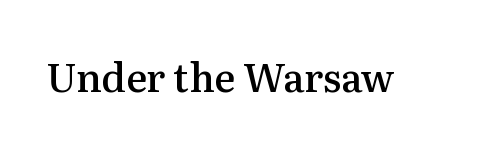
The image shows 39 px semibold serif type, upright; set normal letter spacing, not underlined; medium stroke contrast and a medium x-height.
